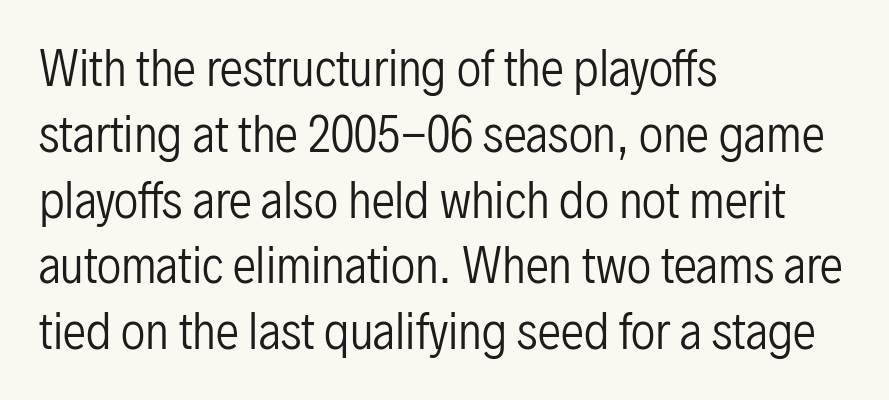
Q: Is the text bold? A: No.
Q: Is the text italic (slanted)? A: No, it is upright.
Q: Is the typeface a serif or a sans-serif typeface? A: Sans-serif.
Q: Is the text underlined? A: No.
Q: How is the paragraph aligned? A: Left-aligned.
Q: Is the spacing between letters normal or unusually wide? A: Normal.
Q: Is the spacing between lines tight, normal or loose? A: Normal.
Q: Width (condensed, normal, or wide)? A: Condensed.
Q: Stroke contrast? A: Low.
Q: x-height? A: Medium.
Q: Monospaced? A: No.
